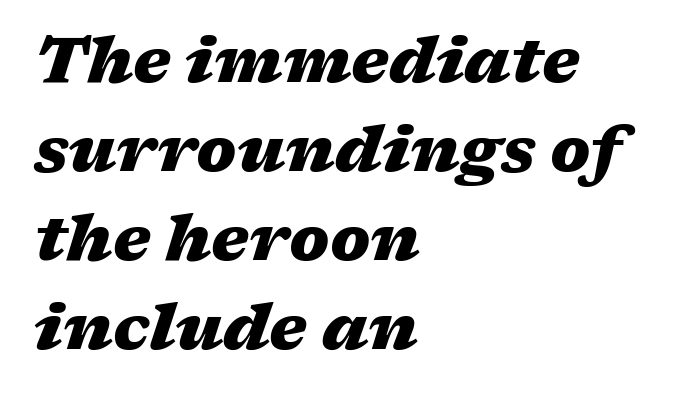
{"italic": "yes", "lean": "right", "slant_degrees": 17, "bold": "yes", "weight": "heavy", "width": "wide", "stroke_contrast": "medium", "x_height": "medium", "monospaced": "no", "underline": "no", "align": "left", "line_spacing": "normal", "line_spacing_ratio": 1.39, "letter_spacing": "normal", "letter_spacing_em": 0.0, "glyph_px": 64}
